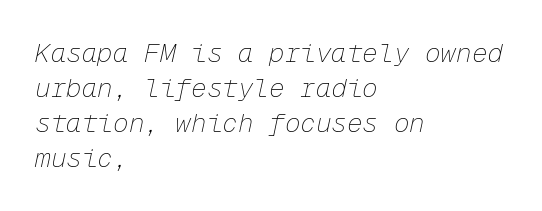
A normal amount of white space separates one row of letters from the next. Look at the tracking — it's just the regular setting, nothing added. Underlining? Definitely not there. Weight class: somewhere from thin through regular.
